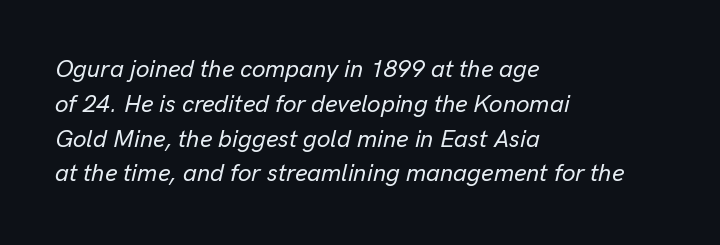
Q: Is the text italic (slanted)? A: Yes, it leans right by about 13 degrees.
Q: Is the text underlined? A: No.
Q: How is the paragraph aligned? A: Left-aligned.
Q: Is the spacing between letters normal or unusually wide? A: Normal.
Q: Is the spacing between lines tight, normal or loose? A: Normal.
